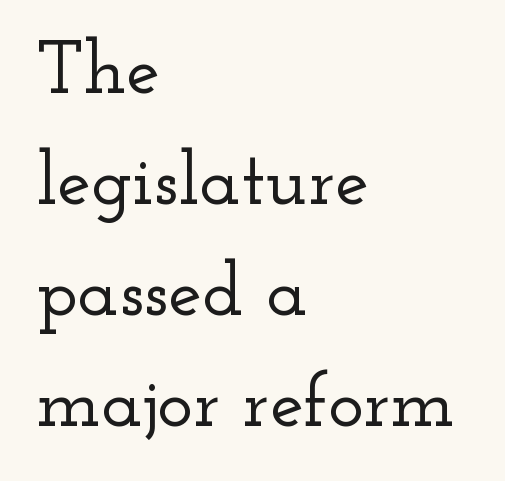
The image shows 76 px wide serif type, upright; set left-aligned, normal line spacing (1.46x), normal letter spacing, not underlined; low stroke contrast and a small x-height.
